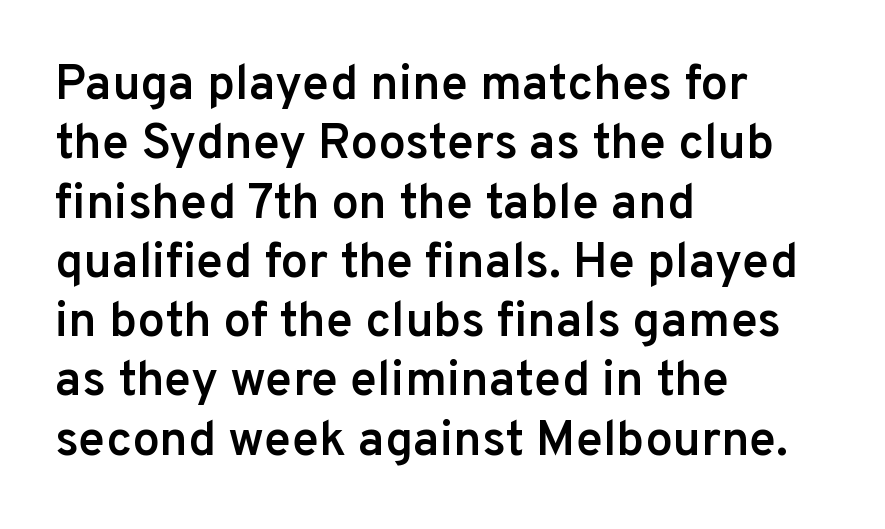
Q: Is the text bold? A: Semi-bold.
Q: Is the text italic (slanted)? A: No, it is upright.
Q: Is the typeface a serif or a sans-serif typeface? A: Sans-serif.
Q: Is the text underlined? A: No.
Q: How is the paragraph aligned? A: Left-aligned.
Q: Is the spacing between letters normal or unusually wide? A: Normal.
Q: Width (condensed, normal, or wide)? A: Normal.
Q: Stroke contrast? A: Low.
Q: x-height? A: Medium.
Q: Monospaced? A: No.
